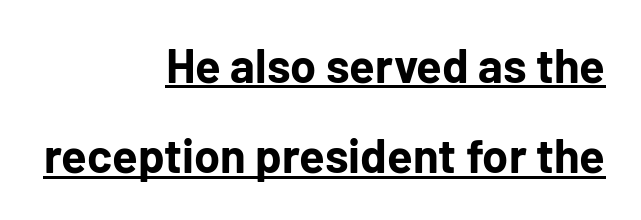
No feet cap the strokes, marking this as sans-serif type. The rendering uses a large line-height, opening up the rows. Nothing unusual about the tracking: characters are spaced as the font intends. Underlined type. Typeset ragged left — the right edge is the straight one.
